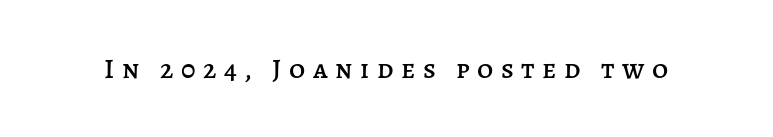
{"italic": "no", "width": "normal", "stroke_contrast": "low", "x_height": "large", "monospaced": "no", "underline": "no", "letter_spacing": "wide", "letter_spacing_em": 0.27, "glyph_px": 28}
